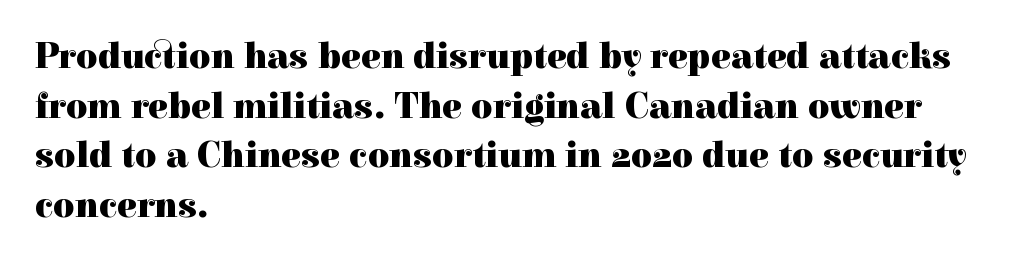
{"serif": "yes", "italic": "no", "bold": "yes", "weight": "heavy", "width": "normal", "x_height": "medium", "monospaced": "no", "underline": "no", "align": "left", "line_spacing": "normal", "line_spacing_ratio": 1.34, "letter_spacing": "normal", "letter_spacing_em": 0.0, "glyph_px": 37}
